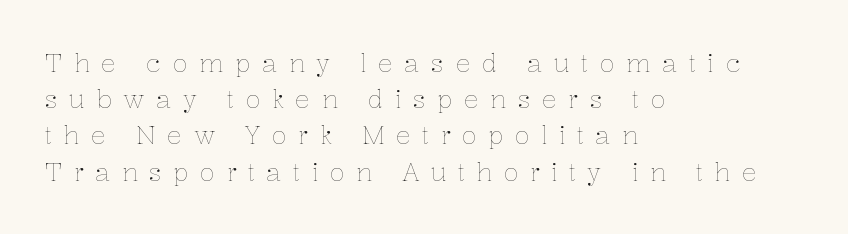
{"italic": "no", "bold": "no", "underline": "no", "align": "left", "line_spacing": "normal", "line_spacing_ratio": 1.45, "letter_spacing": "wide", "letter_spacing_em": 0.45, "glyph_px": 25}
